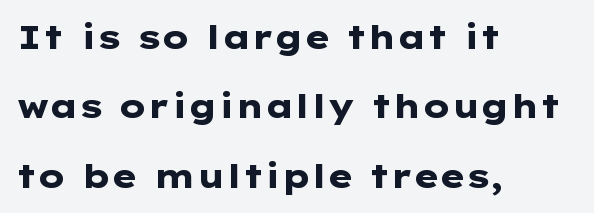
Q: Is the text bold? A: Yes.
Q: Is the text italic (slanted)? A: No, it is upright.
Q: Is the typeface a serif or a sans-serif typeface? A: Sans-serif.
Q: Is the text underlined? A: No.
Q: How is the paragraph aligned? A: Left-aligned.
Q: Is the spacing between letters normal or unusually wide? A: Normal.
Q: Is the spacing between lines tight, normal or loose? A: Loose.
Q: Width (condensed, normal, or wide)? A: Wide.
Q: Stroke contrast? A: Low.
Q: x-height? A: Medium.
Q: Monospaced? A: No.
